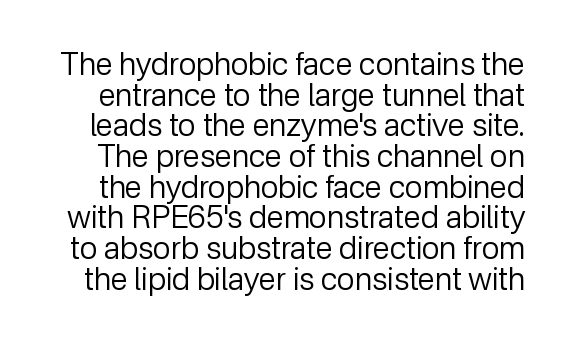
Closely set lines give the paragraph a compact silhouette. Weight: in the light-to-regular range. The face used here is rendered with its standard letterfit. Anything drawn beneath the words? Only blank space. Serifs: no, the terminals of the letterforms are clean.
